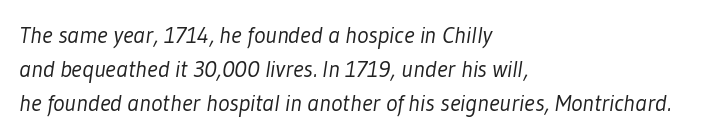
This rendering uses left alignment, leaving the right contour irregular. The space beneath each line is pristine and unruled. The passage shown stacks its lines at a standard gap. Inter-character spacing is left at the font's built-in metrics. Weight class: somewhere from thin through regular.
